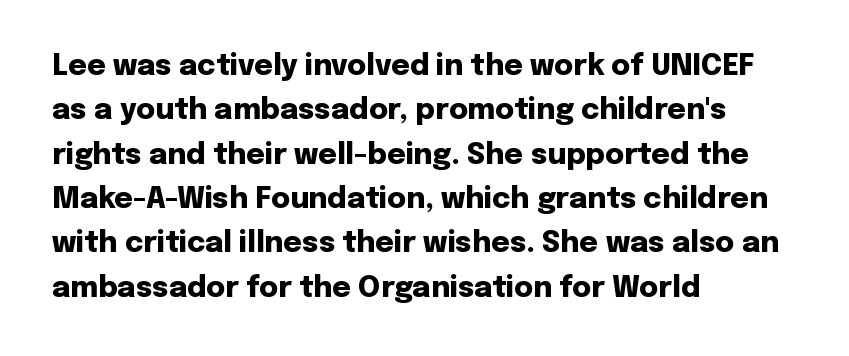
The image shows 29 px heavy sans-serif type, upright; set left-aligned, normal line spacing (1.53x), normal letter spacing, not underlined; low stroke contrast and a medium x-height.
